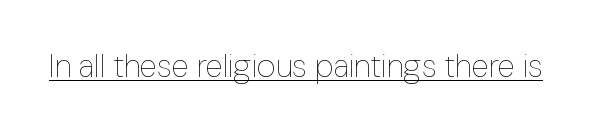
What stands out about the letter spacing? Nothing — it is the standard amount. You can tell it's not italic because the verticals are truly vertical. Heft: none added — not bold. The letters advance in unequal steps, a hallmark of proportional type. Emphasis is given by a line drawn under the lettering.
